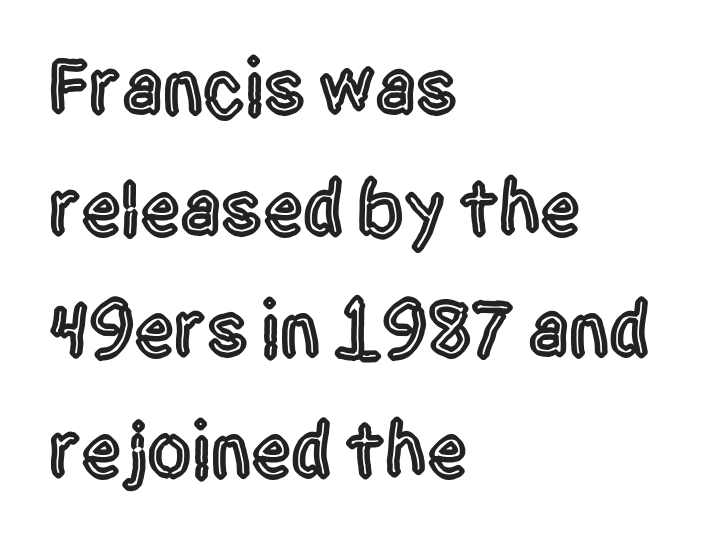
Q: Is the text italic (slanted)? A: No, it is upright.
Q: Is the typeface a serif or a sans-serif typeface? A: Sans-serif.
Q: Is the text underlined? A: No.
Q: How is the paragraph aligned? A: Left-aligned.
Q: Is the spacing between letters normal or unusually wide? A: Normal.
Q: Is the spacing between lines tight, normal or loose? A: Normal.
Q: Width (condensed, normal, or wide)? A: Condensed.
Q: x-height? A: Large.
Q: Monospaced? A: No.
